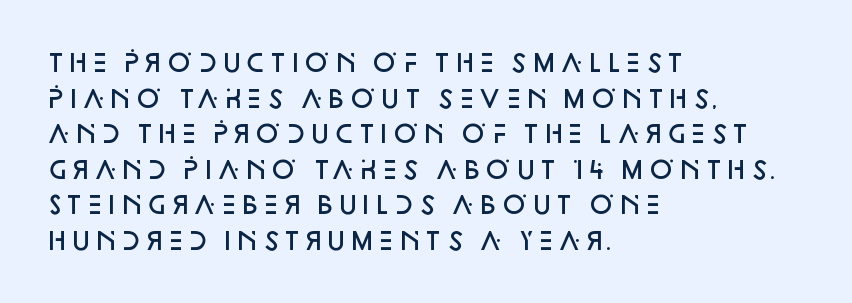
{"italic": "no", "bold": "semi", "underline": "no", "align": "left", "line_spacing": "normal", "line_spacing_ratio": 1.48, "letter_spacing": "normal", "letter_spacing_em": 0.0, "glyph_px": 24}
